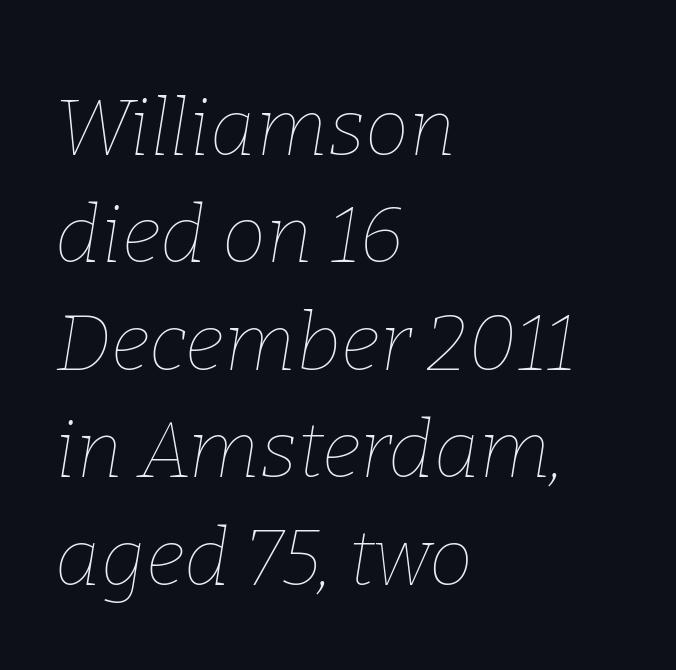
Notice how the passage keeps a crisp vertical edge on the left only. Interline gaps are of average width in this sample. This rendering features lettering with no underline. Would a proofreader flag this as italicized? Yes.
